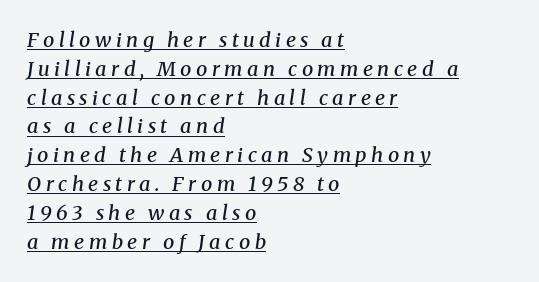
Like a heading marked for emphasis, these lines bear an underscore. All the whitespace from short lines collects on the right. Horizontal bands of white between lines are of average thickness. A typesetter would call this heavily tracked-out type.
